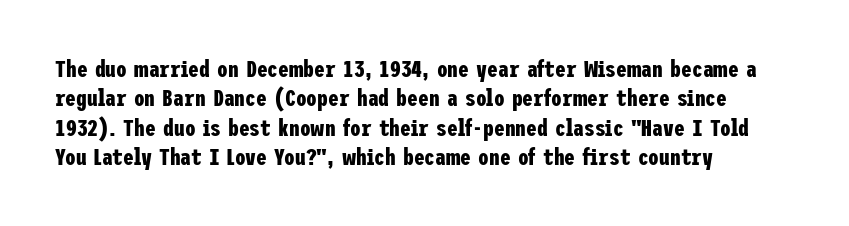
{"italic": "no", "bold": "yes", "underline": "no", "align": "left", "line_spacing_ratio": 1.22, "letter_spacing": "normal", "letter_spacing_em": 0.0, "glyph_px": 24}
